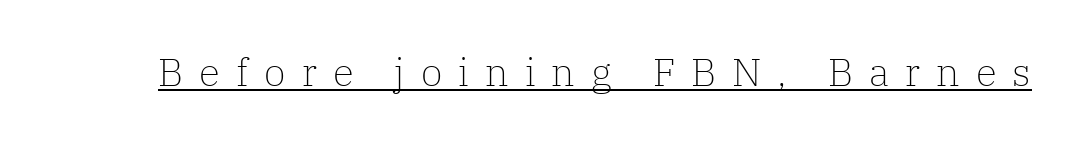
You could only call the tracking loose — the letters float apart. This sample uses an upright cut, with every glyph sitting square on the baseline. No letter is thick-stroked: the sample isn't bold. The string is rendered with underlining switched on. A typesetter would label this face a serif.
